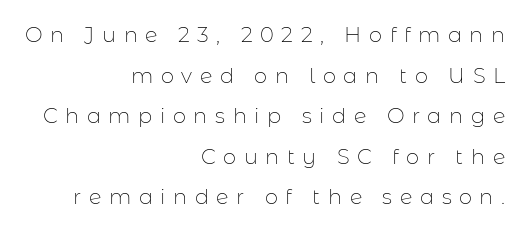
{"italic": "no", "bold": "no", "underline": "no", "align": "right", "line_spacing": "loose", "line_spacing_ratio": 1.93, "letter_spacing": "wide", "letter_spacing_em": 0.36, "glyph_px": 21}
